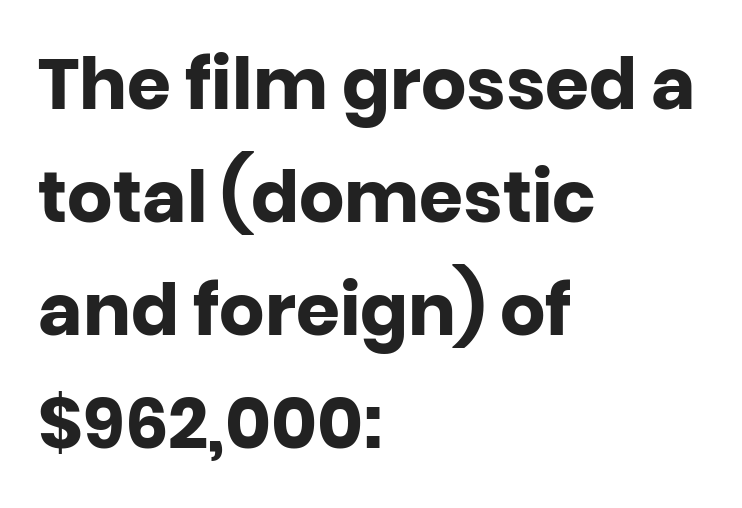
Is the type bold? Yes — the strokes are clearly thick and heavy. These lines are rendered in a variable-pitch font. The rendering keeps characters at their native spacing. Each row of text sits above clean, open space.
